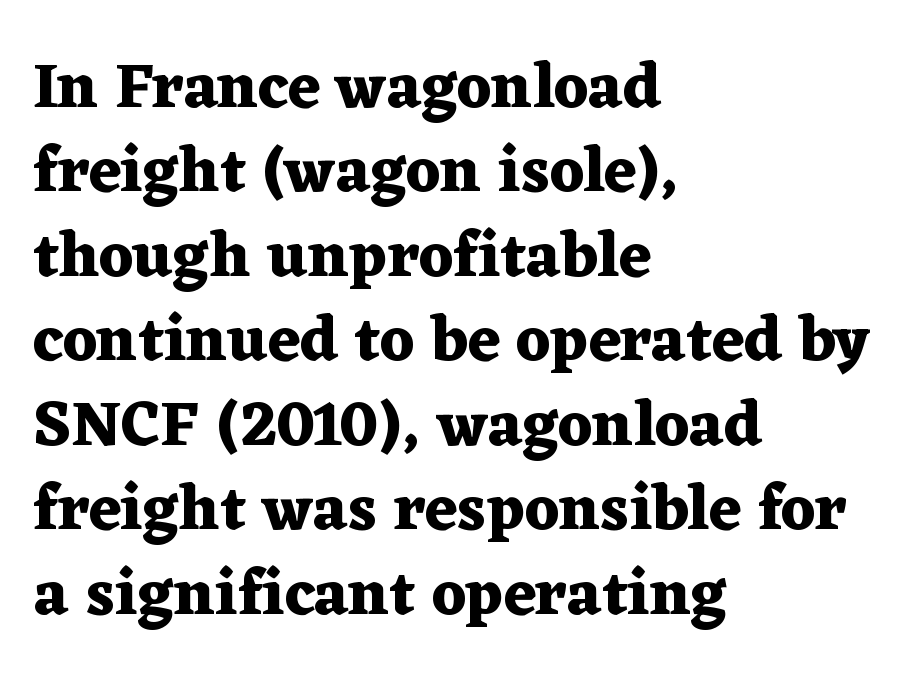
Typographically, this falls in the serif category. Does the leading feel generous? No, just average. Is this a fixed-width face? No — the glyphs have proportional, varying widths. You'd pick this weight for a headline — it's a proper bold.
